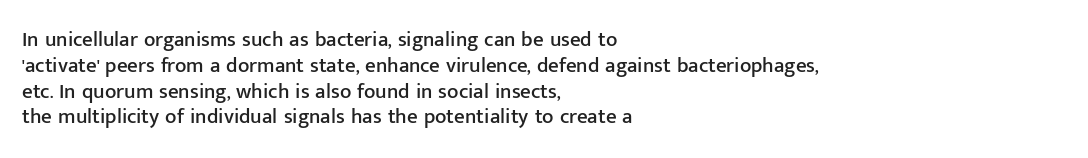
The image shows 21 px text type, upright; set left-aligned, line spacing 1.23x, normal letter spacing, not underlined.
